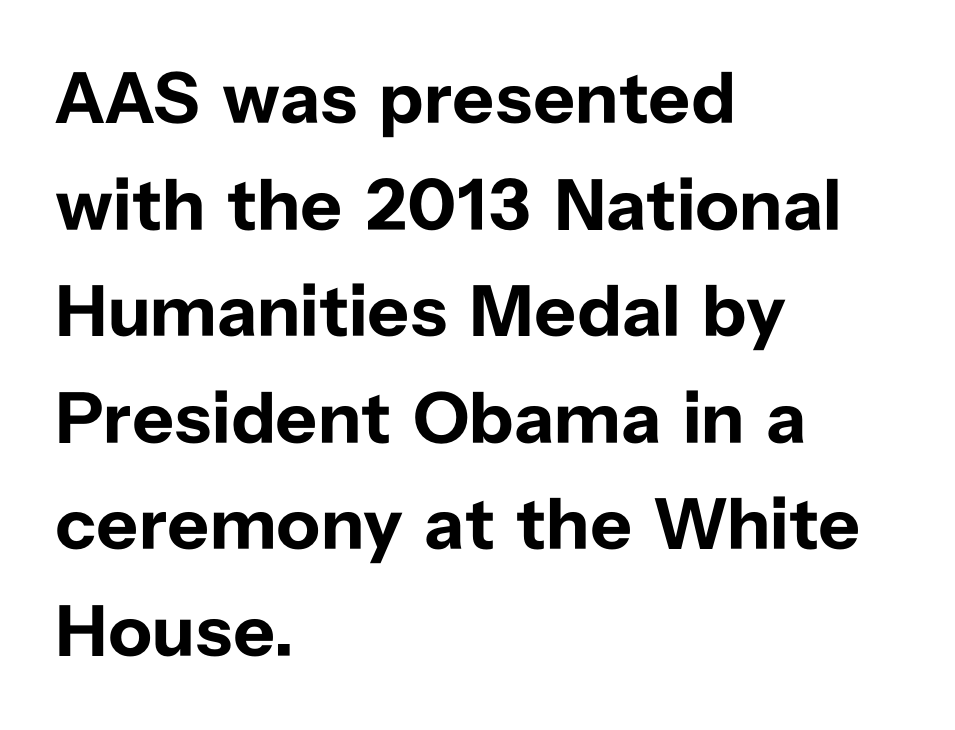
Does the type have serifs? No, each stem ends abruptly. If you drew a line through each stem, it would be perfectly vertical. Descenders hang freely into open space. Weight check: bold — yes, fully. The rendering uses natural spacing where letterforms have individual widths.
